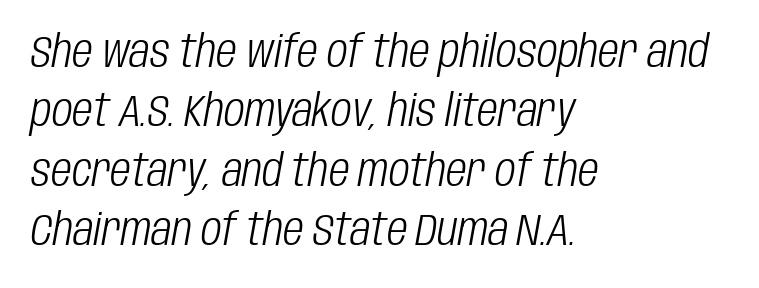
Q: Is the text bold? A: No.
Q: Is the text italic (slanted)? A: Yes, it leans right by about 10 degrees.
Q: Is the text underlined? A: No.
Q: How is the paragraph aligned? A: Left-aligned.
Q: Is the spacing between letters normal or unusually wide? A: Normal.
Q: Is the spacing between lines tight, normal or loose? A: Normal.
Q: Width (condensed, normal, or wide)? A: Condensed.
Q: Stroke contrast? A: Low.
Q: x-height? A: Large.
Q: Monospaced? A: No.
